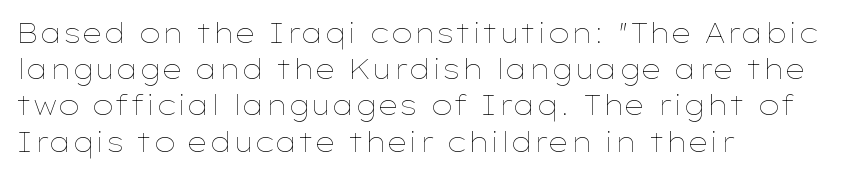
The image shows 27 px text type, upright; set left-aligned, normal line spacing (1.34x), normal letter spacing, not underlined.
